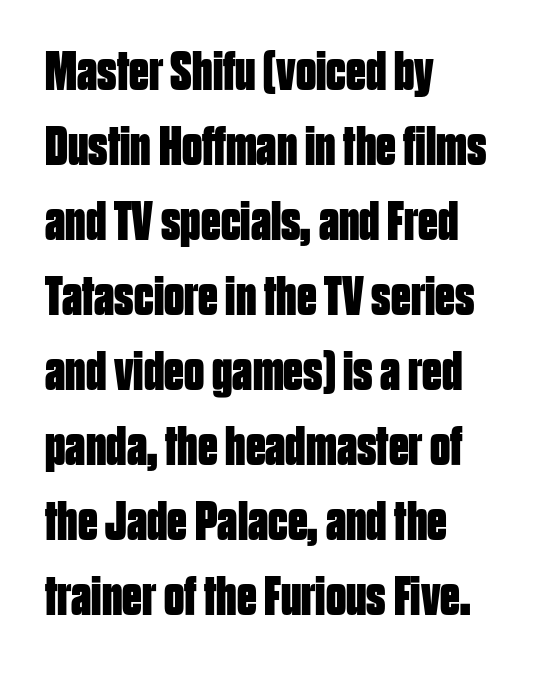
Q: Is the text bold? A: Yes.
Q: Is the text italic (slanted)? A: No, it is upright.
Q: Is the typeface a serif or a sans-serif typeface? A: Sans-serif.
Q: Is the text underlined? A: No.
Q: How is the paragraph aligned? A: Left-aligned.
Q: Is the spacing between letters normal or unusually wide? A: Normal.
Q: Is the spacing between lines tight, normal or loose? A: Normal.
Q: Width (condensed, normal, or wide)? A: Condensed.
Q: Stroke contrast? A: Low.
Q: x-height? A: Large.
Q: Monospaced? A: No.
